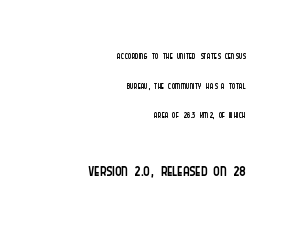
{"italic": "no", "bold": "no", "underline": "no", "align": "right", "line_spacing": "loose", "line_spacing_ratio": 2.11, "letter_spacing": "normal", "letter_spacing_em": 0.0, "larger_block": "second", "size_ratio": 1.71, "glyph_px": 24}
